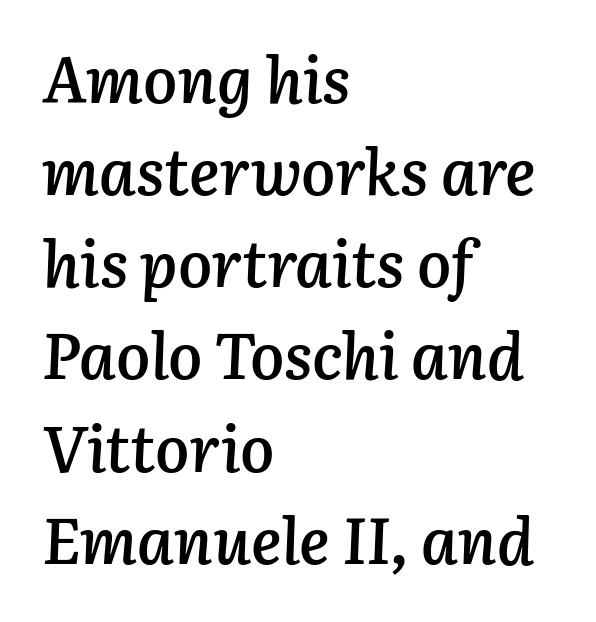
The image shows 64 px semibold type, italic (leaning right); set left-aligned, normal line spacing (1.44x), normal letter spacing, not underlined; low stroke contrast and a medium x-height.
